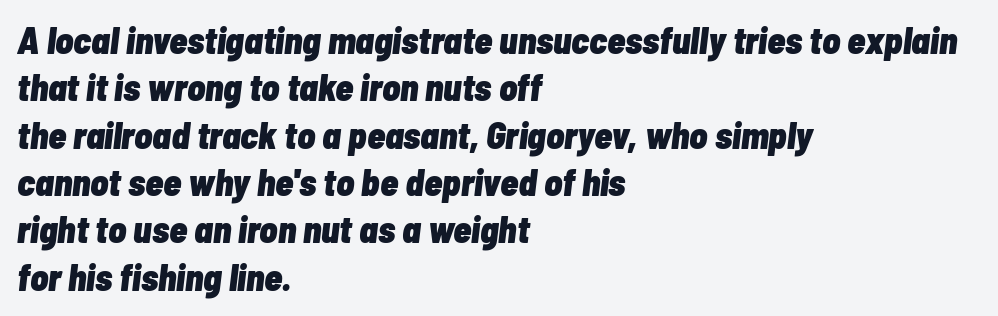
Honestly, the letter spacing is just normal — you wouldn't notice it. The face used here has the dense, thick strokes of a bold. Only glyphs here, with clear space below each row. Is this a fixed-width face? No — the glyphs have proportional, varying widths.
